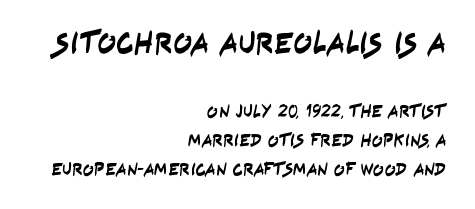
{"serif": "no", "width": "condensed", "stroke_contrast": "low", "x_height": "large", "monospaced": "no", "underline": "no", "align": "right", "line_spacing": "normal", "line_spacing_ratio": 1.6, "letter_spacing": "normal", "letter_spacing_em": 0.0, "larger_block": "first", "size_ratio": 1.72, "glyph_px": 31}
